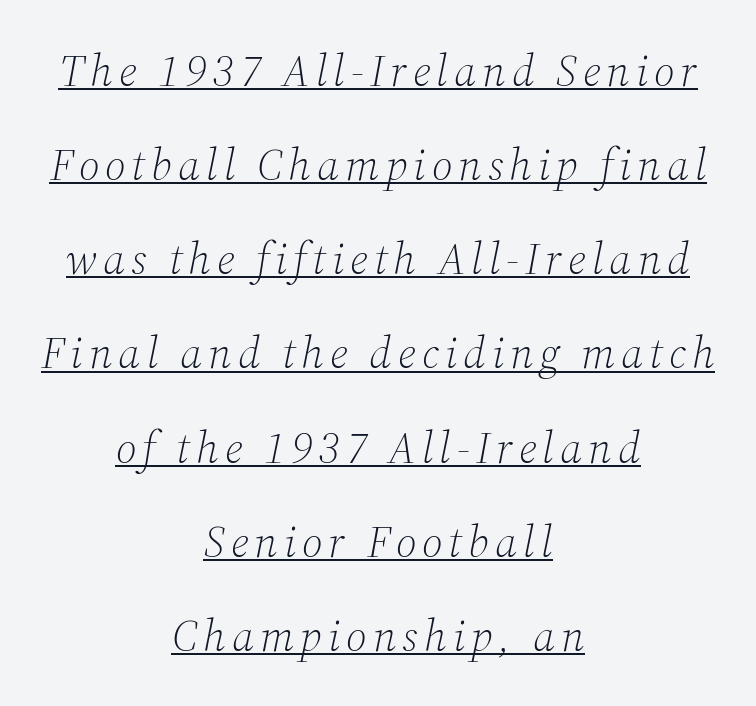
{"serif": "yes", "italic": "yes", "lean": "right", "slant_degrees": 12, "bold": "no", "weight": "light", "width": "normal", "stroke_contrast": "medium", "x_height": "medium", "monospaced": "no", "underline": "yes", "align": "center", "line_spacing": "loose", "line_spacing_ratio": 2.14, "glyph_px": 44}
